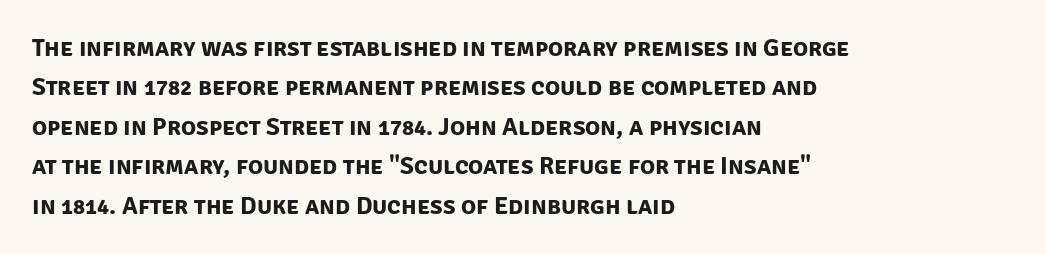
The image shows 25 px bold type; set left-aligned, normal line spacing (1.58x), normal letter spacing, not underlined.
